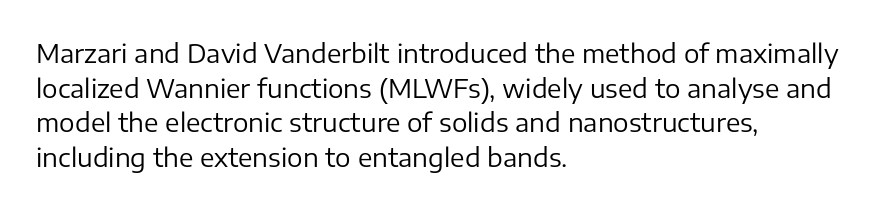
The image shows 26 px text type, upright; set left-aligned, normal line spacing (1.33x), normal letter spacing, not underlined.
